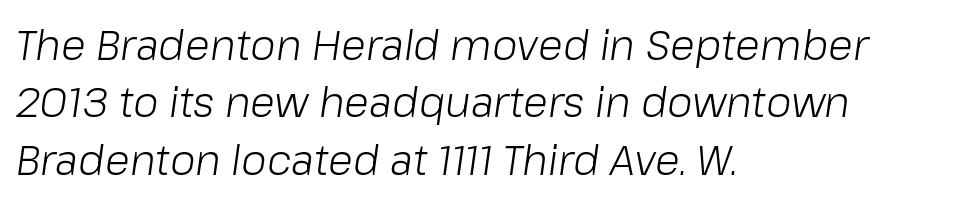
The image shows 41 px light type, italic (leaning right); set left-aligned, normal line spacing (1.4x), normal letter spacing, not underlined; low stroke contrast and a medium x-height.
